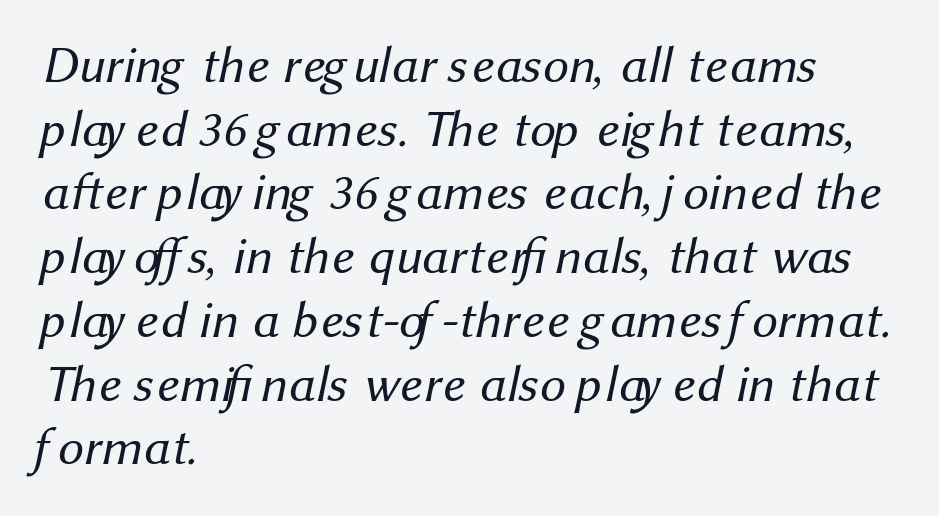
Q: Is the text bold? A: No.
Q: Is the typeface a serif or a sans-serif typeface? A: Sans-serif.
Q: Is the text underlined? A: No.
Q: How is the paragraph aligned? A: Left-aligned.
Q: Is the spacing between letters normal or unusually wide? A: Normal.
Q: Is the spacing between lines tight, normal or loose? A: Normal.
Q: Width (condensed, normal, or wide)? A: Normal.
Q: Stroke contrast? A: Medium.
Q: x-height? A: Medium.
Q: Monospaced? A: No.
